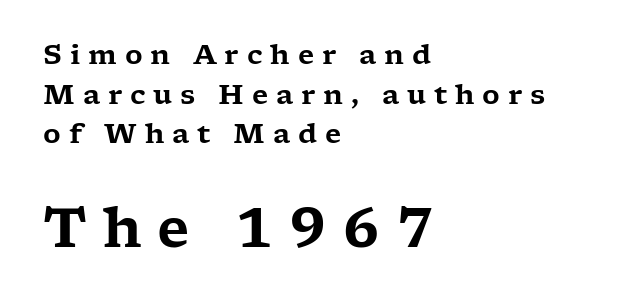
The image shows 54 px wide serif type, upright; set left-aligned, normal line spacing (1.47x), unusually wide letter spacing (+0.29 em), not underlined; the second (bottom) block is 2.0x larger; low stroke contrast and a medium x-height.
